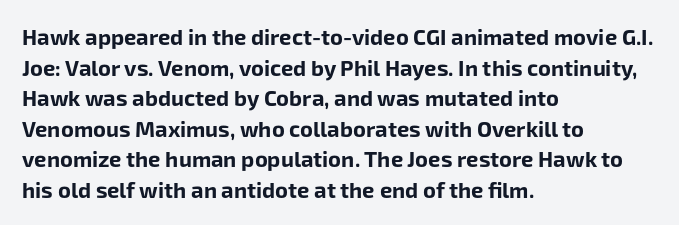
If you drew a line through each stem, it would be perfectly vertical. A normal amount of white space separates one row of letters from the next. Unmarked baselines from the first word to the last. Pretty heavy lettering here — definitely bold. The paragraph has a hard left edge and a soft right edge. These lines keep a tight, regular rhythm from letter to letter.
